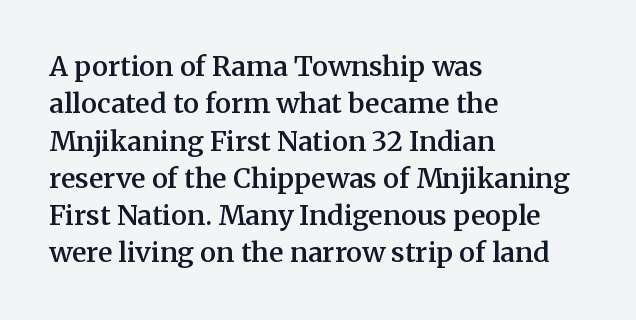
Q: Is the text bold? A: Semi-bold.
Q: Is the text italic (slanted)? A: No, it is upright.
Q: Is the text underlined? A: No.
Q: How is the paragraph aligned? A: Left-aligned.
Q: Is the spacing between letters normal or unusually wide? A: Normal.
Q: Is the spacing between lines tight, normal or loose? A: Normal.
